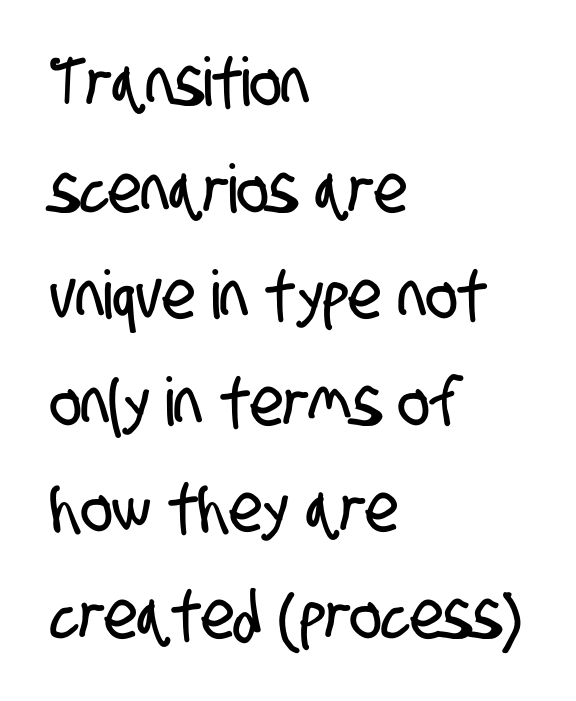
{"serif": "no", "width": "condensed", "stroke_contrast": "low", "x_height": "large", "monospaced": "no", "underline": "no", "align": "left", "line_spacing": "normal", "line_spacing_ratio": 1.59, "letter_spacing": "normal", "letter_spacing_em": 0.0, "glyph_px": 67}
